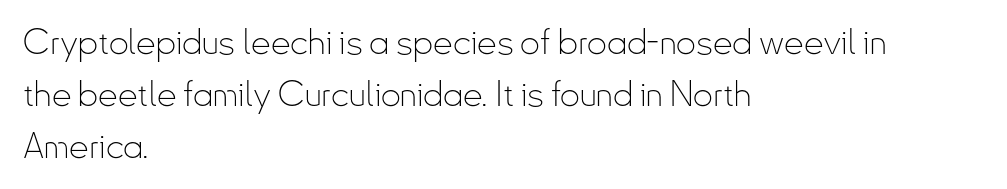
{"serif": "no", "italic": "no", "bold": "no", "weight": "thin", "width": "condensed", "stroke_contrast": "low", "x_height": "small", "monospaced": "no", "underline": "no", "align": "left", "line_spacing": "normal", "line_spacing_ratio": 1.48, "letter_spacing": "normal", "letter_spacing_em": 0.0, "glyph_px": 35}
